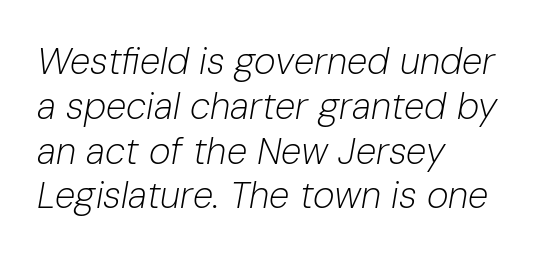
{"italic": "yes", "lean": "right", "slant_degrees": 10, "bold": "no", "weight": "light", "width": "normal", "stroke_contrast": "low", "x_height": "medium", "monospaced": "no", "underline": "no", "align": "left", "line_spacing_ratio": 1.21, "letter_spacing": "normal", "letter_spacing_em": 0.0, "glyph_px": 37}
